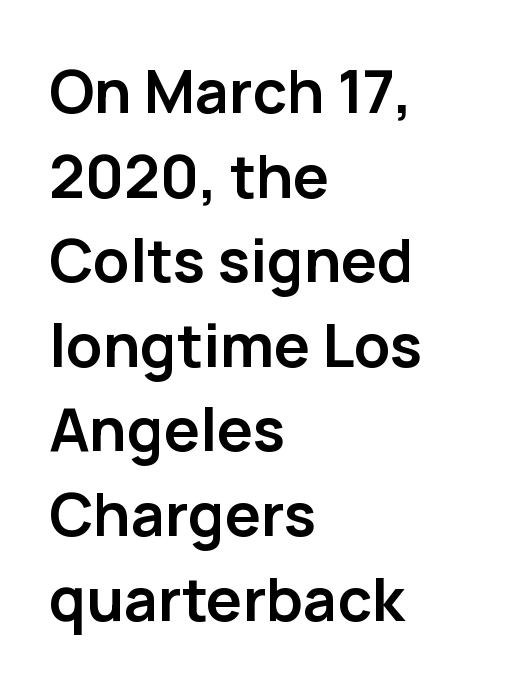
{"serif": "no", "italic": "no", "bold": "yes", "weight": "semibold", "width": "normal", "stroke_contrast": "low", "x_height": "medium", "monospaced": "no", "underline": "no", "align": "left", "line_spacing": "normal", "line_spacing_ratio": 1.41, "letter_spacing": "normal", "letter_spacing_em": 0.0, "glyph_px": 60}
